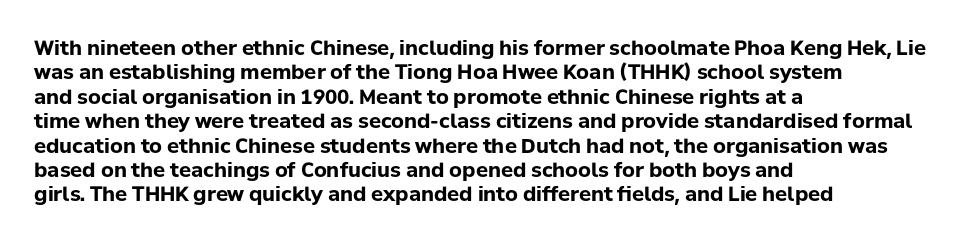
The image shows 20 px bold type, upright; set left-aligned, line spacing 1.22x, normal letter spacing, not underlined.
